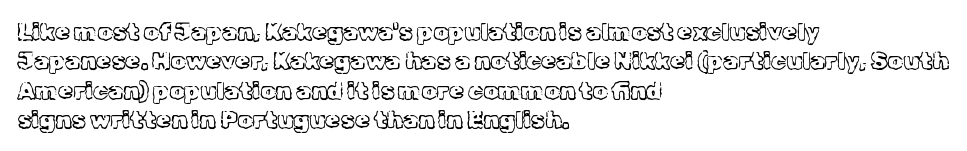
The image shows 24 px text type, upright; set left-aligned, line spacing 1.22x, normal letter spacing, not underlined.
